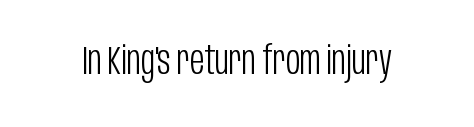
The image shows 39 px light, condensed sans-serif type, upright; set normal letter spacing, not underlined; low stroke contrast and a large x-height.
